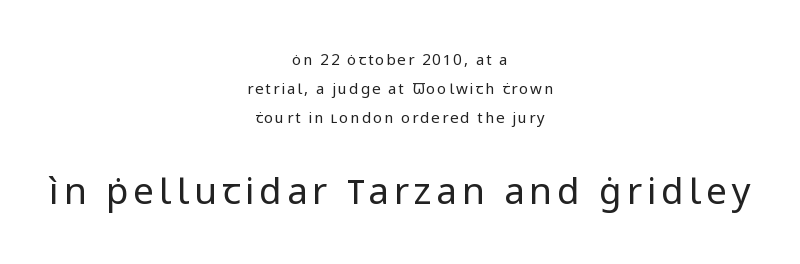
Q: Is the text bold? A: No.
Q: Is the text italic (slanted)? A: No, it is upright.
Q: Is the typeface a serif or a sans-serif typeface? A: Sans-serif.
Q: Is the text underlined? A: No.
Q: How is the paragraph aligned? A: Centered.
Q: Is the spacing between lines tight, normal or loose? A: Loose.
Q: Which block of text is set in a larger size, the first (top) or the second (bottom)? A: The second (bottom) one.
Q: Width (condensed, normal, or wide)? A: Normal.
Q: Stroke contrast? A: Low.
Q: x-height? A: Medium.
Q: Monospaced? A: No.
